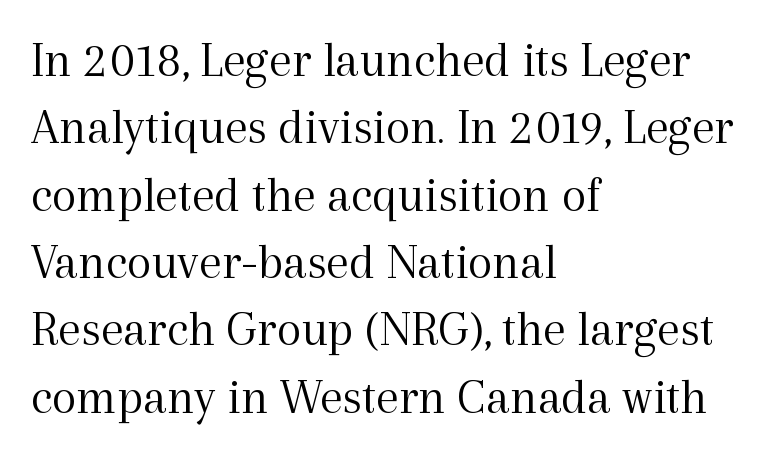
{"serif": "yes", "italic": "no", "bold": "no", "weight": "light", "width": "normal", "x_height": "medium", "monospaced": "no", "underline": "no", "align": "left", "line_spacing": "normal", "line_spacing_ratio": 1.32, "letter_spacing": "normal", "letter_spacing_em": 0.0, "glyph_px": 51}
